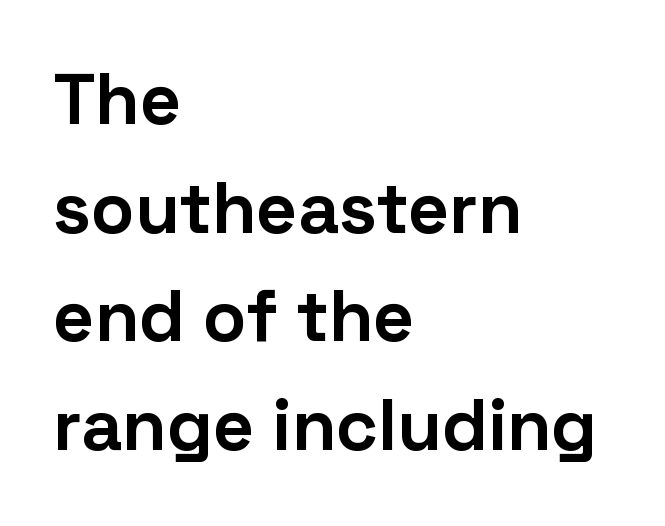
Q: Is the text bold? A: Yes.
Q: Is the text italic (slanted)? A: No, it is upright.
Q: Is the typeface a serif or a sans-serif typeface? A: Sans-serif.
Q: Is the text underlined? A: No.
Q: How is the paragraph aligned? A: Left-aligned.
Q: Is the spacing between letters normal or unusually wide? A: Normal.
Q: Is the spacing between lines tight, normal or loose? A: Normal.
Q: Width (condensed, normal, or wide)? A: Normal.
Q: Stroke contrast? A: Low.
Q: x-height? A: Medium.
Q: Monospaced? A: No.
